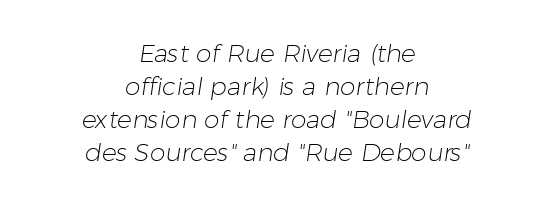
Baseline-to-baseline distance is the conventional proportion of letter height. Horizontally, the lines are justified to the midpoint only. Each row of text sits above clean, open space. Is the type heavy? It reads as light-to-regular instead.
